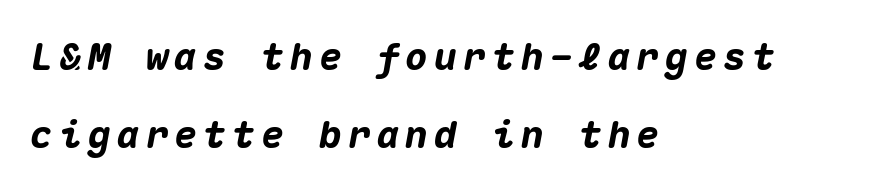
{"italic": "yes", "lean": "right", "slant_degrees": 10, "bold": "yes", "weight": "heavy", "width": "normal", "stroke_contrast": "medium", "x_height": "medium", "monospaced": "yes", "underline": "no", "align": "left", "line_spacing": "loose", "line_spacing_ratio": 2.06, "glyph_px": 38}
